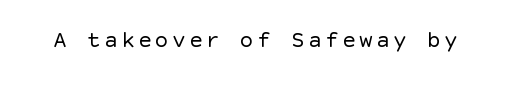
Honestly, there is no underline to notice here at all. This is roman type, the default non-slanted kind. Weight: not bold — regular or lighter.
